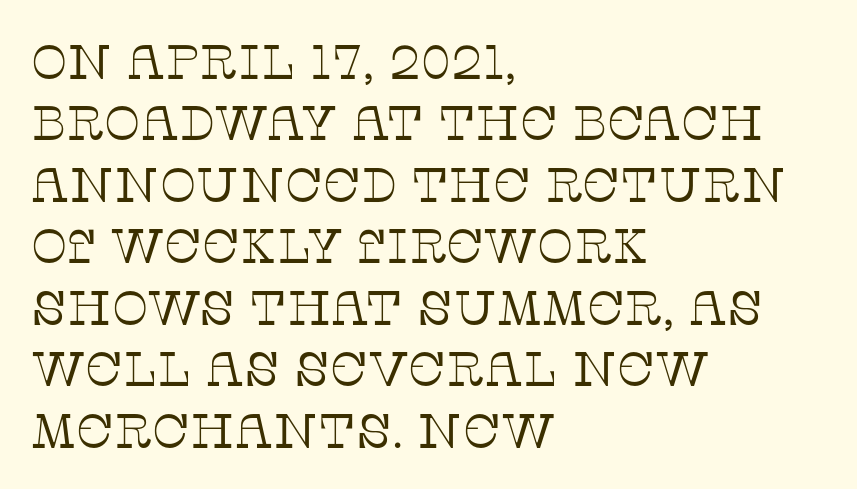
The image shows 48 px thin serif type, upright; set left-aligned, normal line spacing (1.28x), normal letter spacing, not underlined; low stroke contrast and a large x-height.
